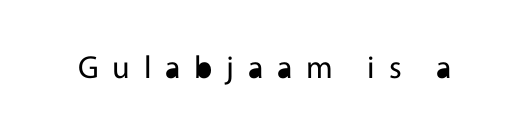
This sample has the flowing, uneven cadence of proportional lettering. Has an underline been added? It has not. Italic? Not at all — the glyphs are vertical. You can tell from the bare stems that sans-serif type was used. Here the glyphs are tracked loosely, breaking word shapes into spaced letters. No heavy texture on the line: the type isn't bold.
